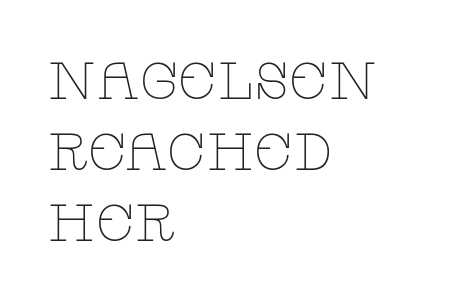
{"serif": "yes", "italic": "no", "bold": "no", "weight": "thin", "width": "wide", "stroke_contrast": "low", "x_height": "large", "monospaced": "no", "underline": "no", "align": "left", "line_spacing": "normal", "line_spacing_ratio": 1.37, "letter_spacing": "normal", "letter_spacing_em": 0.0, "glyph_px": 52}
